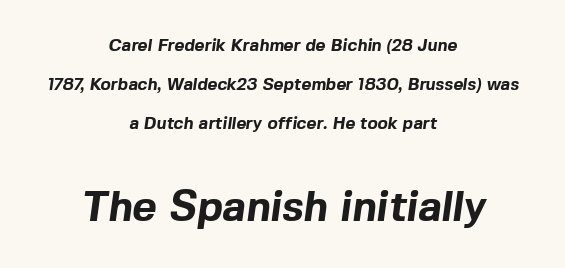
Q: Is the text bold? A: Yes.
Q: Is the typeface a serif or a sans-serif typeface? A: Sans-serif.
Q: Is the text underlined? A: No.
Q: How is the paragraph aligned? A: Centered.
Q: Is the spacing between letters normal or unusually wide? A: Normal.
Q: Is the spacing between lines tight, normal or loose? A: Loose.
Q: Which block of text is set in a larger size, the first (top) or the second (bottom)? A: The second (bottom) one.
Q: Width (condensed, normal, or wide)? A: Normal.
Q: x-height? A: Medium.
Q: Monospaced? A: No.
